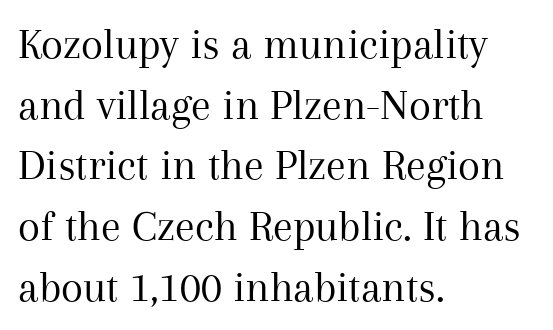
The image shows 45 px regular-weight serif type, upright; set left-aligned, normal line spacing (1.35x), normal letter spacing, not underlined; medium stroke contrast and a medium x-height.
